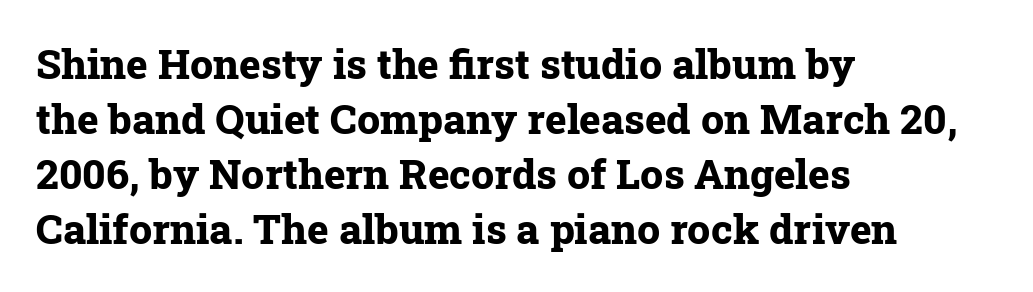
Q: Is the text bold? A: Yes.
Q: Is the text italic (slanted)? A: No, it is upright.
Q: Is the typeface a serif or a sans-serif typeface? A: Serif.
Q: Is the text underlined? A: No.
Q: How is the paragraph aligned? A: Left-aligned.
Q: Is the spacing between letters normal or unusually wide? A: Normal.
Q: Is the spacing between lines tight, normal or loose? A: Normal.
Q: Width (condensed, normal, or wide)? A: Normal.
Q: Stroke contrast? A: Low.
Q: x-height? A: Medium.
Q: Monospaced? A: No.
